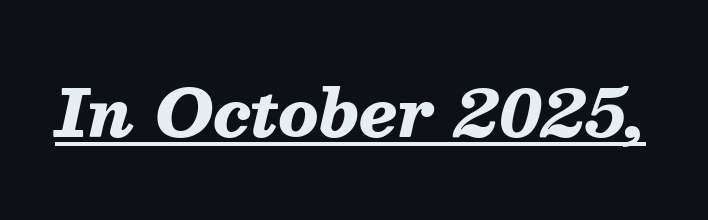
Compared with an ordinary text face, these strokes are far heavier — a full bold. You could not count columns in this text — the font is proportionally spaced. Every word sits above its own underline. Students, note that the glyphs here touch the page at normal intervals. This sample uses an oblique cut, with every glyph tilted off the vertical.
